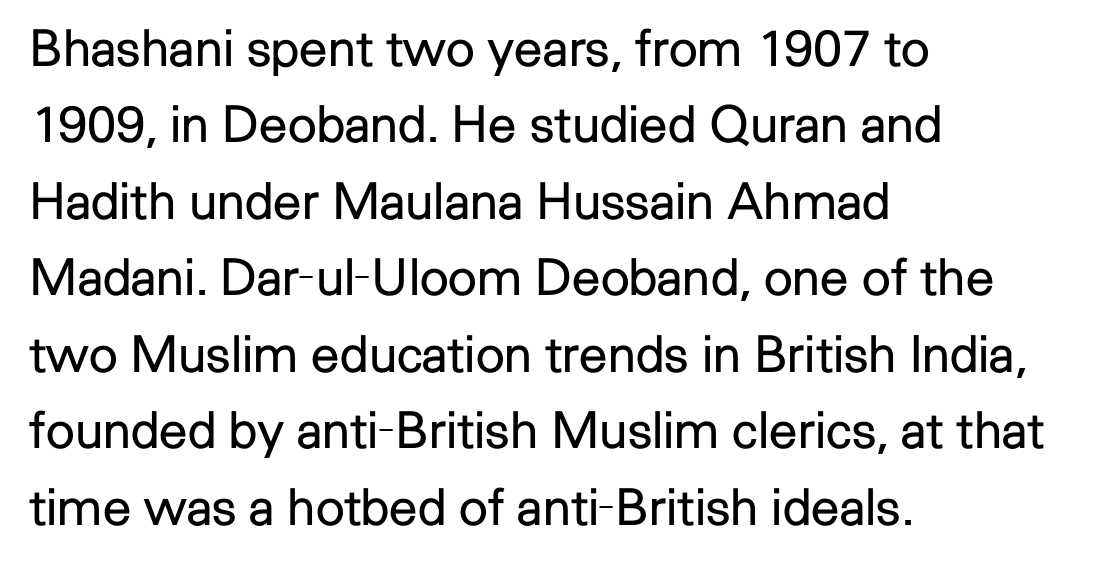
Unlike a traditional serif, this face leaves its strokes unadorned. If you measured baseline to baseline, you'd find a middling distance. Type without underlining. The passage shown is typed in a proportional face where columns would drift.
